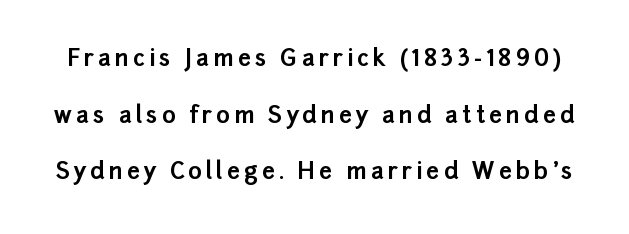
{"italic": "no", "bold": "yes", "underline": "no", "line_spacing": "loose", "line_spacing_ratio": 2.46, "glyph_px": 23}
